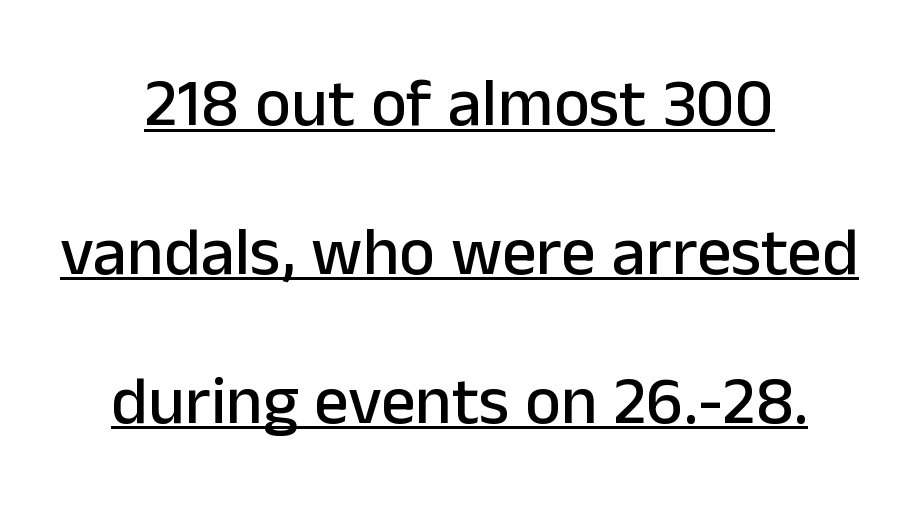
The face used here is proportionally spaced, like ordinary book or web type. Check where the strokes stop: nothing finishes them off — pure sans. The lines are quadded center. Here the glyphs are tracked normally, forming tight word shapes. This rendering features underlined lettering. Loosely led — the rows are spread out.
